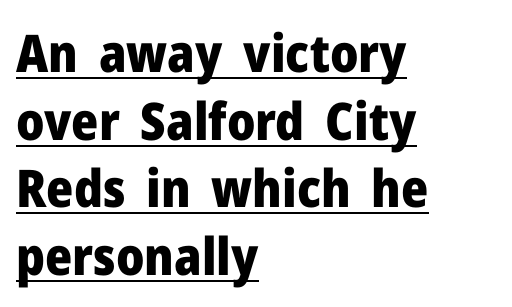
Regarding leading, the lines here are spaced in the standard way. Each letter keeps its own natural width here, so spacing adapts to shape. This is sans-serif lettering, the kind often seen on screens and signage. This rendering leaves character spacing at its baseline value. Weight: bold. Unlike italic type, these characters show no tilt at all.
